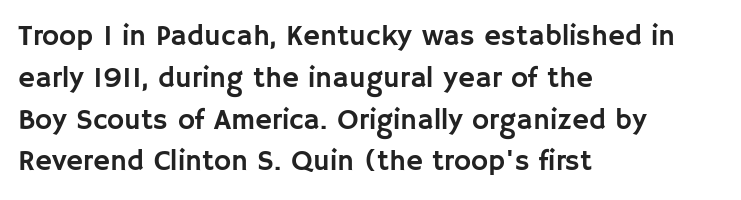
{"serif": "no", "italic": "no", "width": "normal", "stroke_contrast": "low", "x_height": "large", "monospaced": "no", "underline": "no", "align": "left", "line_spacing": "normal", "line_spacing_ratio": 1.44, "letter_spacing": "normal", "letter_spacing_em": 0.0, "glyph_px": 29}
